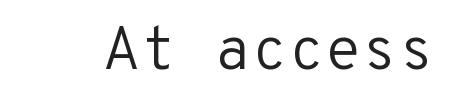
Fixed-width glyphs throughout — classic coding-font behaviour. How are the letters spaced? Ordinarily, with no added tracking. The axis of the letterforms is exactly vertical. A quiet, ordinary-to-light weight characterises the typeface.
